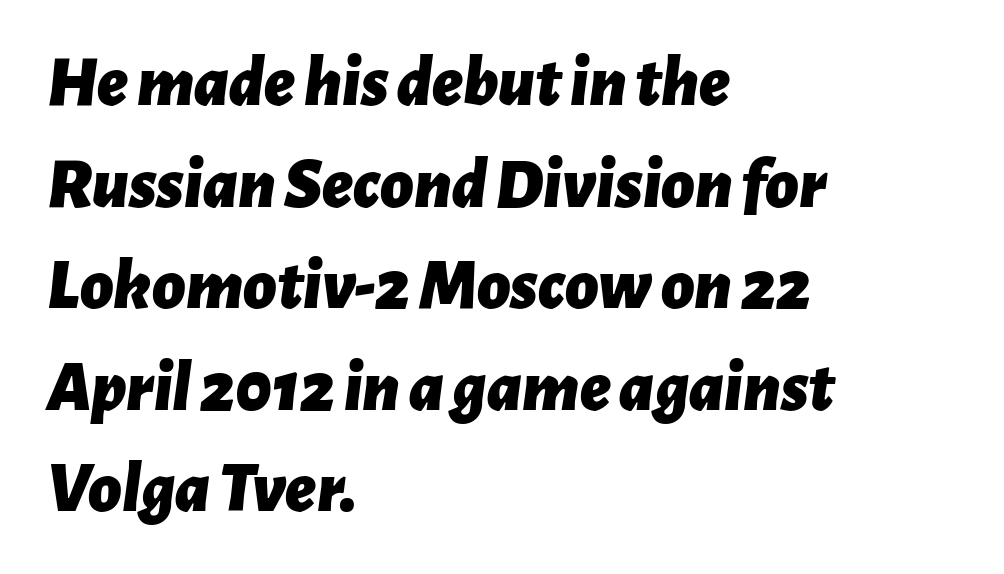
Q: Is the text bold? A: Yes.
Q: Is the text italic (slanted)? A: Yes, it leans right by about 7 degrees.
Q: Is the text underlined? A: No.
Q: How is the paragraph aligned? A: Left-aligned.
Q: Is the spacing between letters normal or unusually wide? A: Normal.
Q: Is the spacing between lines tight, normal or loose? A: Normal.
Q: Width (condensed, normal, or wide)? A: Normal.
Q: Stroke contrast? A: Low.
Q: x-height? A: Medium.
Q: Monospaced? A: No.
